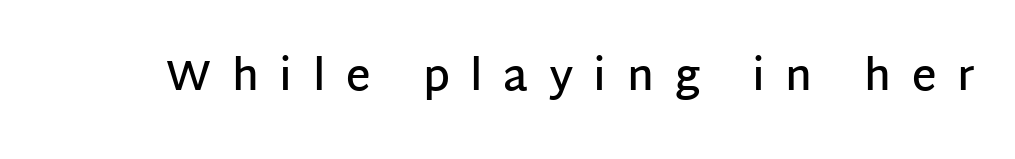
The image shows 43 px semibold sans-serif type, upright; set unusually wide letter spacing (+0.48 em), not underlined; low stroke contrast and a large x-height.
